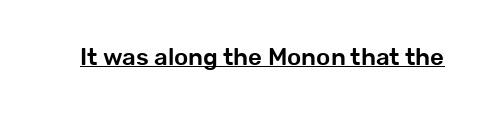
{"italic": "no", "underline": "yes", "letter_spacing": "normal", "letter_spacing_em": 0.0, "glyph_px": 24}
